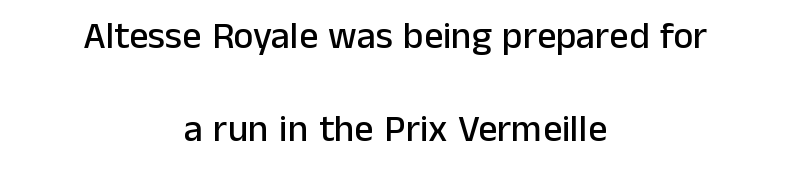
{"serif": "no", "italic": "no", "width": "normal", "stroke_contrast": "low", "x_height": "medium", "monospaced": "no", "underline": "no", "align": "center", "line_spacing": "loose", "line_spacing_ratio": 2.44, "letter_spacing": "normal", "letter_spacing_em": 0.0, "glyph_px": 38}
